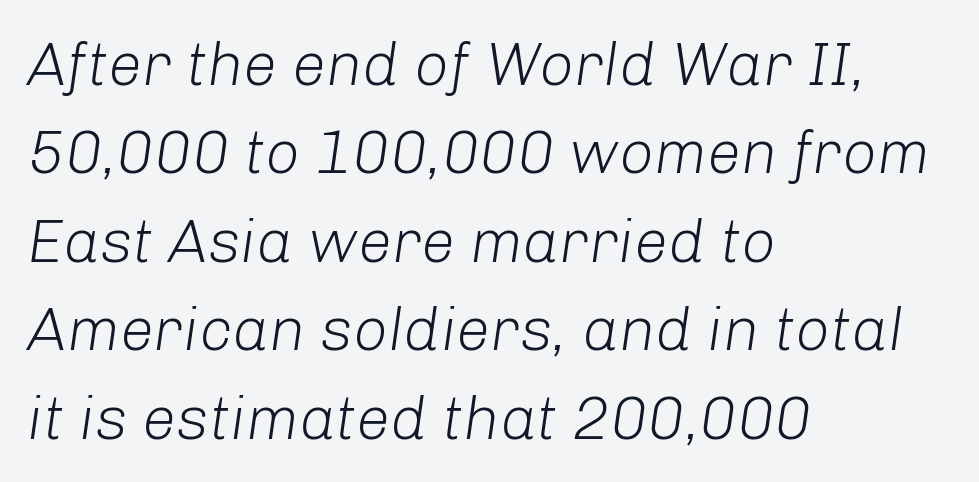
The image shows 61 px light type, italic (leaning right); set left-aligned, normal line spacing (1.45x), normal letter spacing, not underlined; low stroke contrast and a medium x-height.
